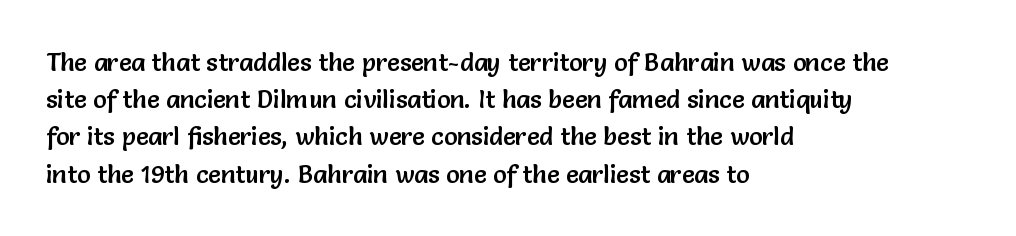
Designer's note — italics off, roman on. Compared with typical paragraphs, the rows here are spaced about the same. No word sits above an underline. Left-aligned paragraph, ragged on the right. This sample uses plain, unmodified letter spacing.
